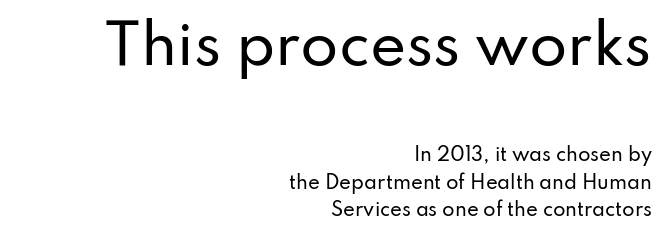
{"serif": "no", "italic": "no", "width": "normal", "stroke_contrast": "low", "x_height": "small", "monospaced": "no", "underline": "no", "align": "right", "line_spacing": "normal", "line_spacing_ratio": 1.53, "letter_spacing": "normal", "letter_spacing_em": 0.0, "larger_block": "first", "size_ratio": 3.06, "glyph_px": 55}
